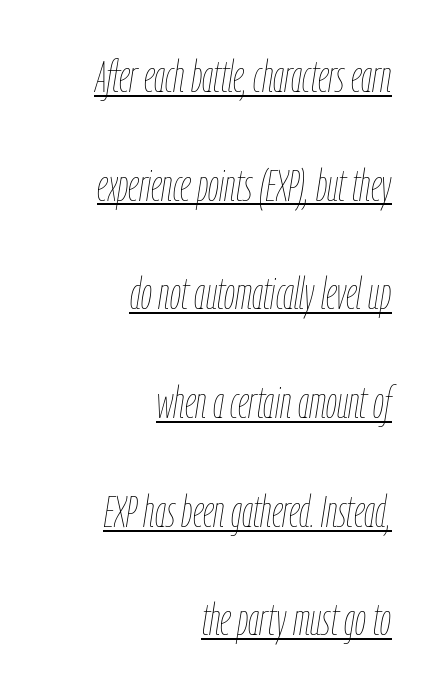
Students, observe: this is what heavily led, spacious text looks like. Spacing between characters is what you'd get straight out of the box. Honestly, the underline is the first thing you notice here. A typesetter would mark this as italic. A flush-right, rag-left setting is used for this passage. Caption: face not bold, strokes unweighted.
